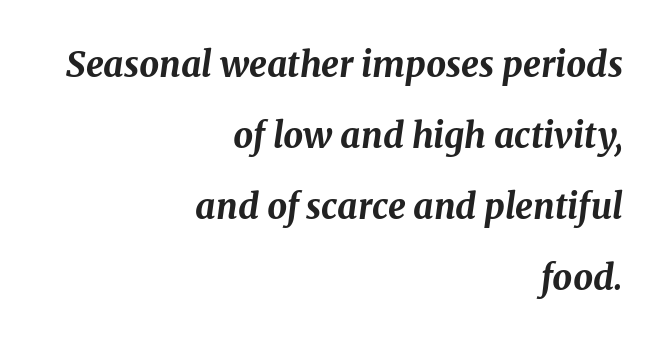
{"italic": "yes", "lean": "right", "slant_degrees": 8, "bold": "yes", "weight": "bold", "width": "normal", "stroke_contrast": "medium", "x_height": "medium", "monospaced": "no", "underline": "no", "align": "right", "line_spacing": "loose", "line_spacing_ratio": 2.03, "letter_spacing": "normal", "letter_spacing_em": 0.0, "glyph_px": 35}
